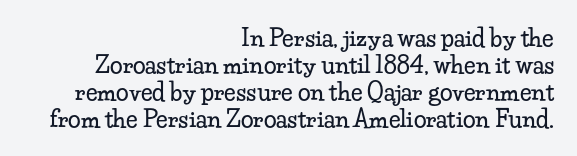
The image shows 23 px text type, upright; set right-aligned, line spacing 1.17x, normal letter spacing, not underlined.
